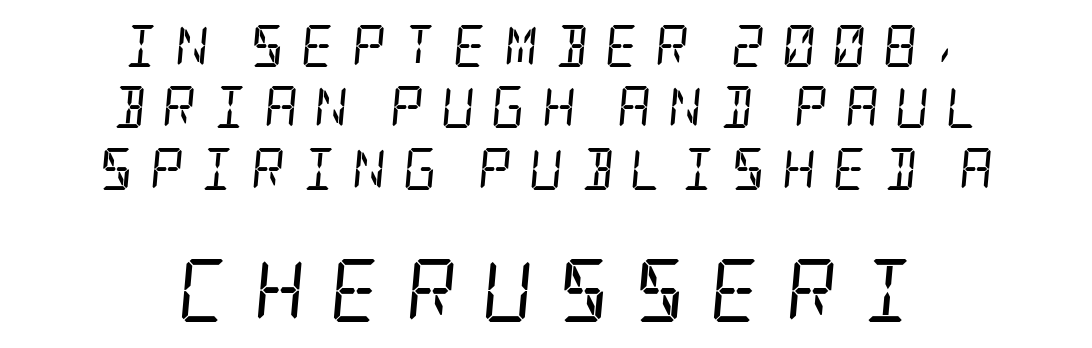
Q: Is the text bold? A: No.
Q: Is the text italic (slanted)? A: Yes, it leans right by about 5 degrees.
Q: Is the typeface a serif or a sans-serif typeface? A: Serif.
Q: Is the text underlined? A: No.
Q: How is the paragraph aligned? A: Centered.
Q: Is the spacing between letters normal or unusually wide? A: Unusually wide.
Q: Is the spacing between lines tight, normal or loose? A: Normal.
Q: Which block of text is set in a larger size, the first (top) or the second (bottom)? A: The second (bottom) one.
Q: Width (condensed, normal, or wide)? A: Condensed.
Q: Stroke contrast? A: Low.
Q: x-height? A: Large.
